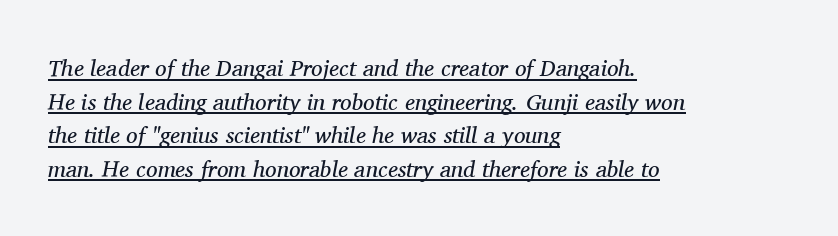
Q: Is the text bold? A: No.
Q: Is the text italic (slanted)? A: Yes, it leans right by about 11 degrees.
Q: Is the text underlined? A: Yes.
Q: How is the paragraph aligned? A: Left-aligned.
Q: Is the spacing between letters normal or unusually wide? A: Normal.
Q: Is the spacing between lines tight, normal or loose? A: Normal.
